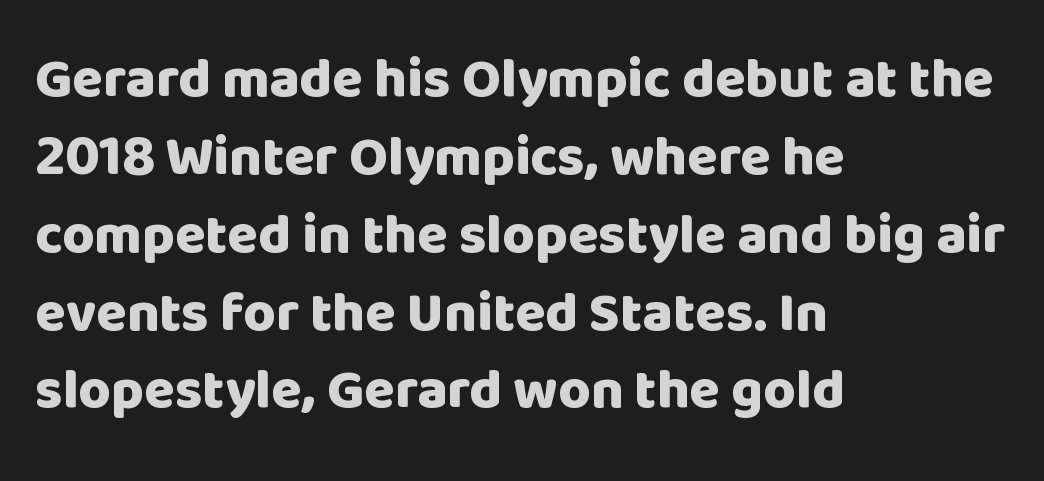
The face used here is rendered with its standard letterfit. The passage shown is not underscored anywhere. Designer's note — italics off, roman on. The line-height multiplier appears to be the usual default. Caption: multi-line text, flush left, ragged right. The rendering uses natural spacing where letterforms have individual widths.
